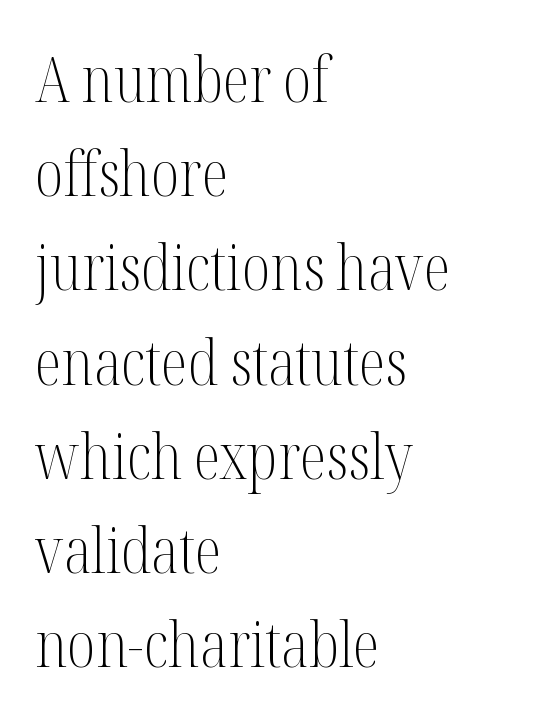
Q: Is the text bold? A: No.
Q: Is the text italic (slanted)? A: No, it is upright.
Q: Is the typeface a serif or a sans-serif typeface? A: Serif.
Q: Is the text underlined? A: No.
Q: How is the paragraph aligned? A: Left-aligned.
Q: Is the spacing between letters normal or unusually wide? A: Normal.
Q: Is the spacing between lines tight, normal or loose? A: Normal.
Q: Width (condensed, normal, or wide)? A: Condensed.
Q: Stroke contrast? A: Medium.
Q: x-height? A: Medium.
Q: Monospaced? A: No.
